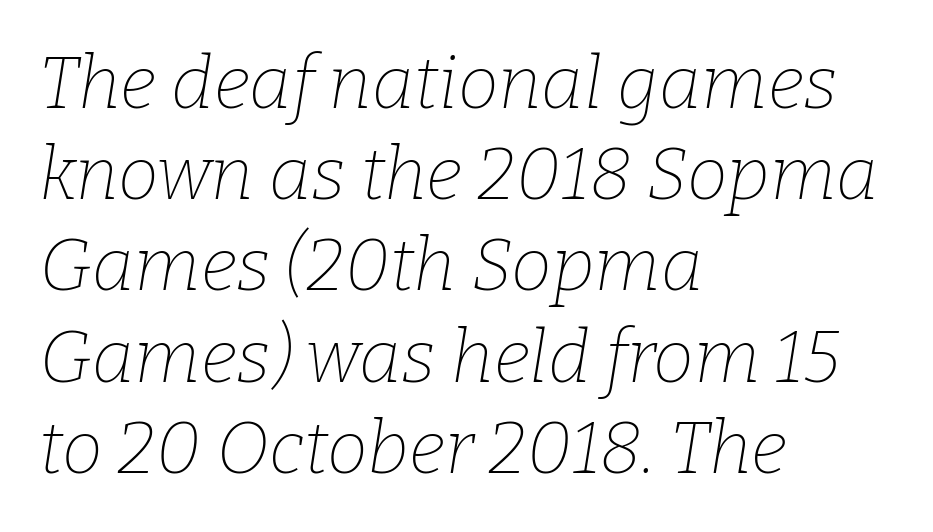
{"serif": "yes", "italic": "yes", "lean": "right", "slant_degrees": 9, "bold": "no", "weight": "thin", "width": "normal", "stroke_contrast": "low", "x_height": "medium", "monospaced": "no", "underline": "no", "align": "left", "line_spacing": "normal", "line_spacing_ratio": 1.25, "letter_spacing": "normal", "letter_spacing_em": 0.0, "glyph_px": 73}
